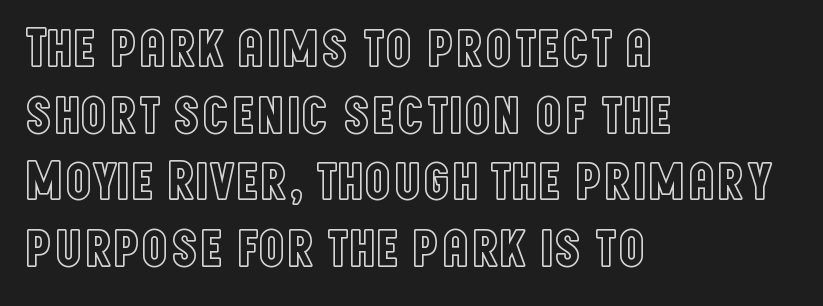
The image shows 55 px condensed type, upright; set left-aligned, line spacing 1.21x, normal letter spacing, not underlined; a large x-height.
